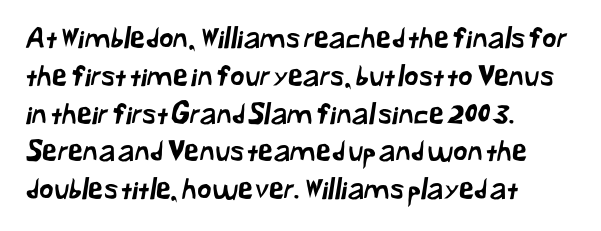
{"serif": "no", "width": "normal", "stroke_contrast": "low", "x_height": "medium", "monospaced": "no", "underline": "no", "align": "left", "line_spacing": "normal", "line_spacing_ratio": 1.35, "letter_spacing": "normal", "letter_spacing_em": 0.0, "glyph_px": 28}
